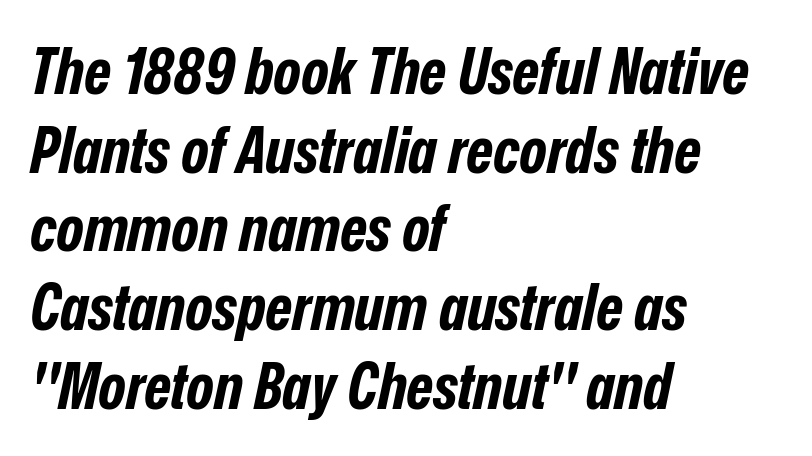
The image shows 65 px bold, condensed type, italic (leaning right); set left-aligned, line spacing 1.21x, normal letter spacing, not underlined; low stroke contrast and a medium x-height.
